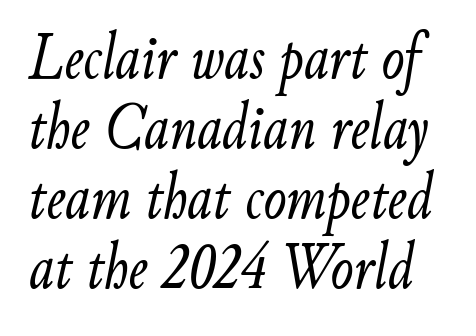
The image shows 68 px light, condensed type, italic (leaning right); set tight line spacing (1.03x), normal letter spacing, not underlined; low stroke contrast and a small x-height.
